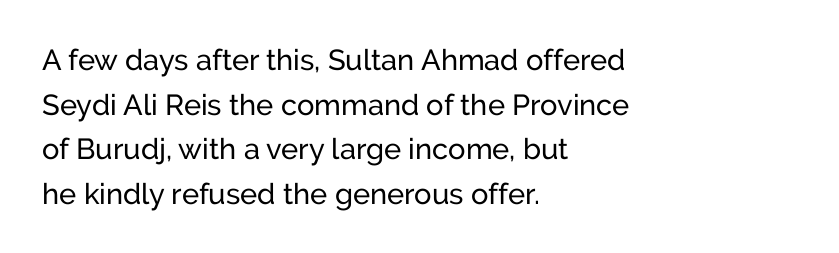
The image shows 29 px regular-weight sans-serif type, upright; set left-aligned, normal line spacing (1.54x), normal letter spacing, not underlined; low stroke contrast and a medium x-height.
